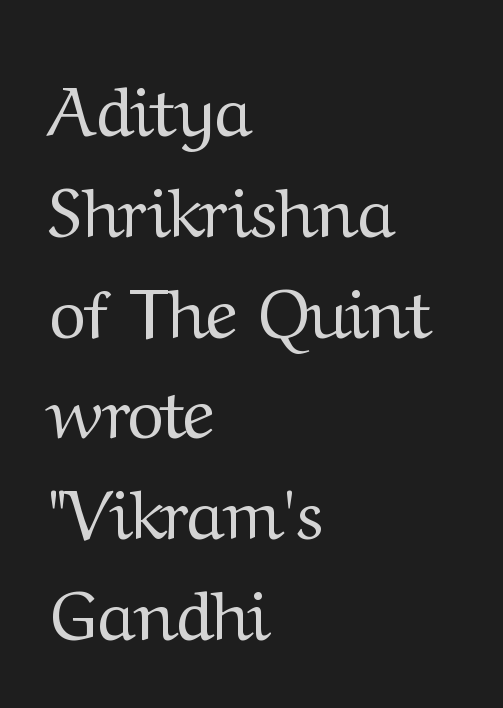
The image shows 70 px regular-weight serif type, upright; set left-aligned, normal line spacing (1.44x), normal letter spacing, not underlined; medium stroke contrast and a medium x-height.
